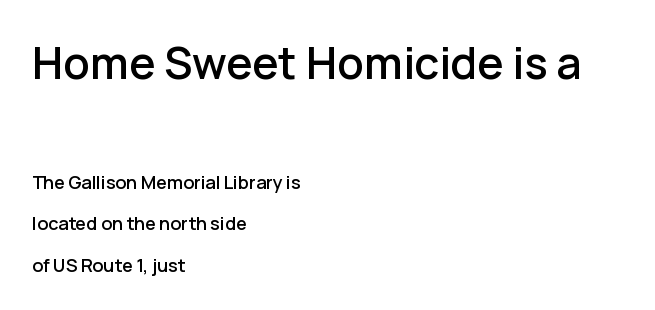
A roman cut, with each character standing at attention. How would I describe the line gaps? Wide and relaxed. Notice how the passage keeps a crisp vertical edge on the left only. The font family rendered here belongs to the sans-serif group. The horizontal fit of the characters is conventional and even.
